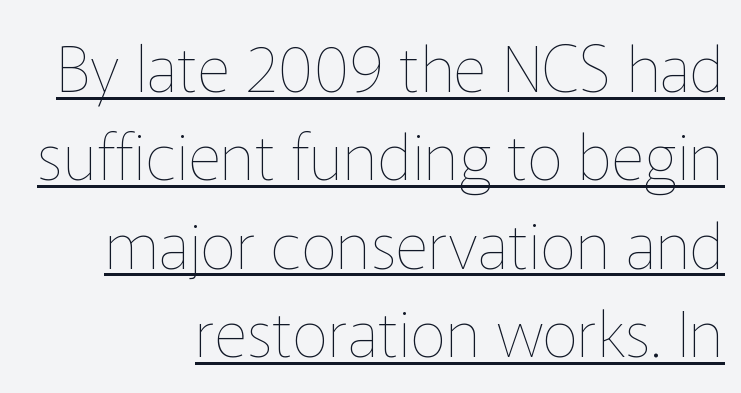
The image shows 64 px thin type, upright; set right-aligned, normal line spacing (1.38x), normal letter spacing, underlined; low stroke contrast and a medium x-height.
